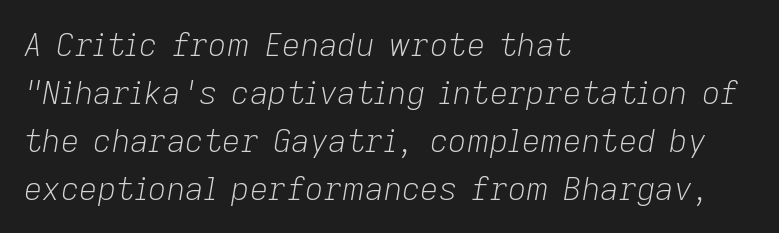
The image shows 32 px light type, italic (leaning right); set left-aligned, normal line spacing (1.5x), normal letter spacing, not underlined; low stroke contrast and a medium x-height.
